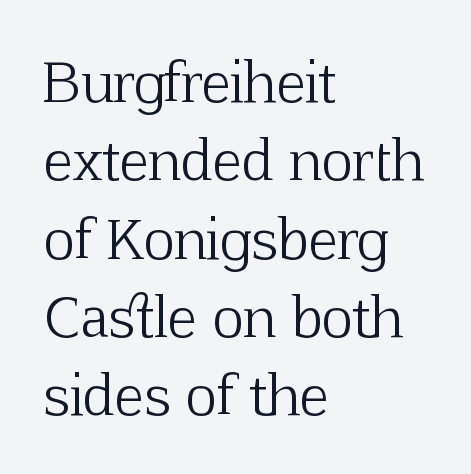
Every row of glyphs begins at an identical x-position on the left. Classification — serif. Bare-footed words on every line. The rendering keeps characters at their native spacing. A normal amount of white space separates one row of letters from the next. The strokes are not fattened; the text isn't bold.
